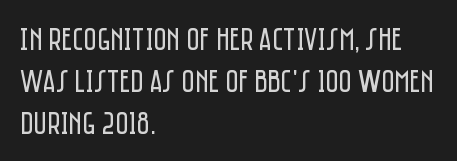
The space between consecutive lines is moderate. Each word holds together tightly as a unit, with standard inter-letter gaps. Think of a printed novel: that variable character pitch is what you see here. Leftover space on each line is placed entirely after the last word. Descenders are the only things crossing below the line.
